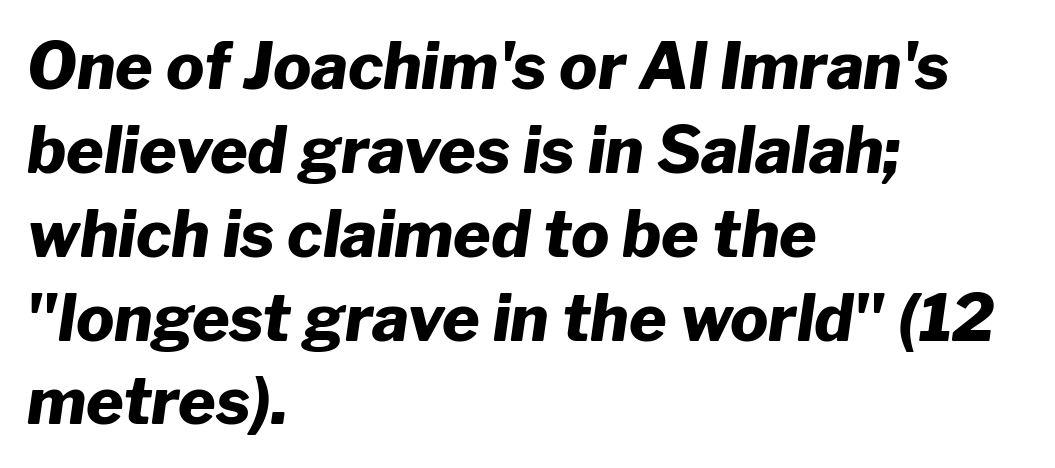
The image shows 64 px heavy type, italic (leaning right); set left-aligned, normal line spacing (1.31x), normal letter spacing, not underlined; low stroke contrast and a medium x-height.
